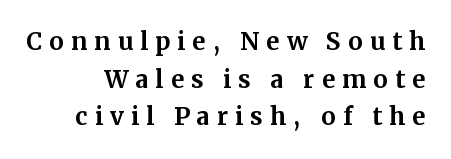
{"italic": "no", "bold": "yes", "underline": "no", "align": "right", "line_spacing": "normal", "line_spacing_ratio": 1.57, "letter_spacing": "wide", "letter_spacing_em": 0.29, "glyph_px": 24}
